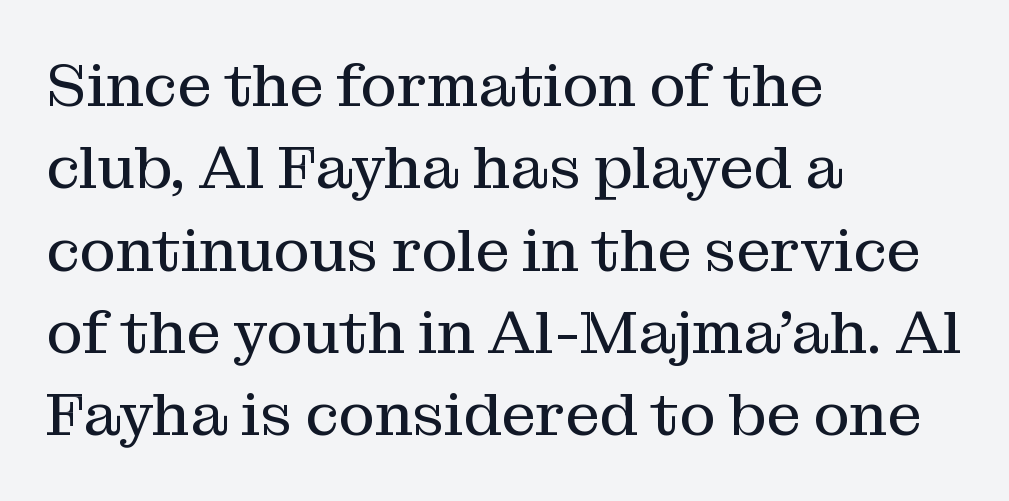
Q: Is the text bold? A: No.
Q: Is the text italic (slanted)? A: No, it is upright.
Q: Is the typeface a serif or a sans-serif typeface? A: Serif.
Q: Is the text underlined? A: No.
Q: How is the paragraph aligned? A: Left-aligned.
Q: Is the spacing between letters normal or unusually wide? A: Normal.
Q: Is the spacing between lines tight, normal or loose? A: Normal.
Q: Width (condensed, normal, or wide)? A: Normal.
Q: Stroke contrast? A: Medium.
Q: x-height? A: Medium.
Q: Monospaced? A: No.
